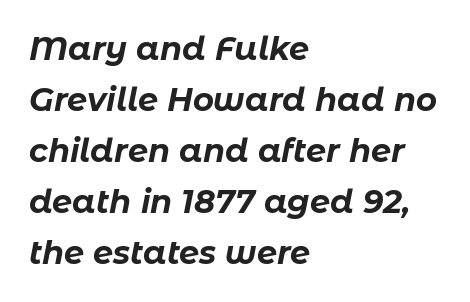
{"italic": "yes", "lean": "right", "slant_degrees": 11, "bold": "yes", "weight": "bold", "width": "normal", "stroke_contrast": "low", "x_height": "medium", "monospaced": "no", "underline": "no", "align": "left", "line_spacing": "normal", "line_spacing_ratio": 1.59, "letter_spacing": "normal", "letter_spacing_em": 0.0, "glyph_px": 32}
